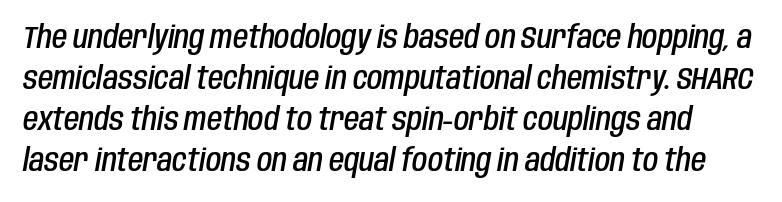
The image shows 31 px semibold, condensed type, italic (leaning right); set normal line spacing (1.32x), normal letter spacing, not underlined; low stroke contrast and a large x-height.
